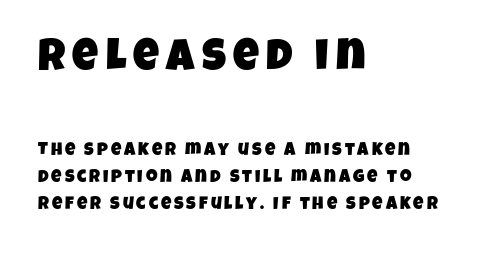
Q: Is the typeface a serif or a sans-serif typeface? A: Sans-serif.
Q: Is the text underlined? A: No.
Q: How is the paragraph aligned? A: Left-aligned.
Q: Is the spacing between lines tight, normal or loose? A: Normal.
Q: Which block of text is set in a larger size, the first (top) or the second (bottom)? A: The first (top) one.
Q: Width (condensed, normal, or wide)? A: Condensed.
Q: Stroke contrast? A: Low.
Q: x-height? A: Large.
Q: Monospaced? A: No.
